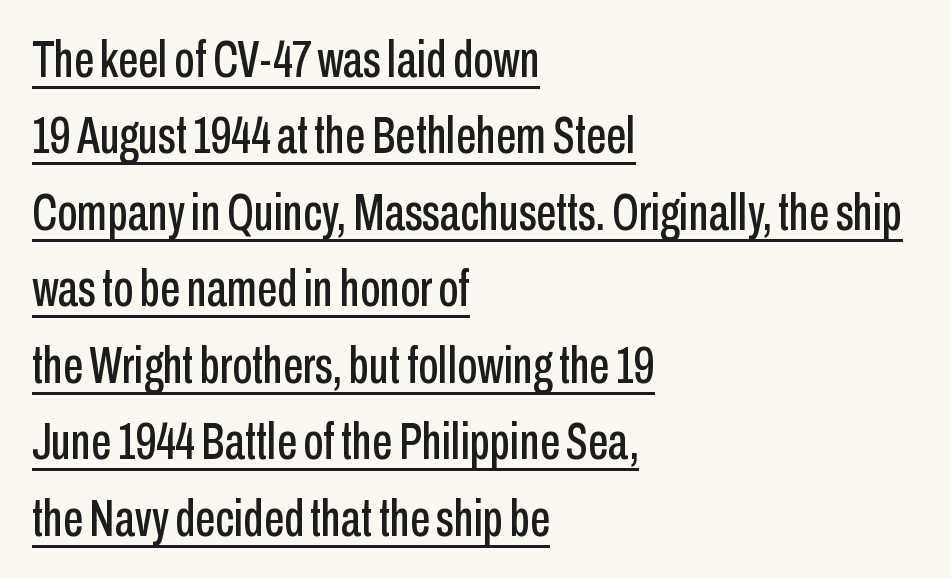
Every row of glyphs begins at an identical x-position on the left. Look at the tracking — it's just the regular setting, nothing added. Notice how descenders clear the ascenders below comfortably — that's standard leading. A roman cut, with each character standing at attention. This sample carries an underscore along the baseline area. Grotesque or geometric, the face here clearly has no serifs.
